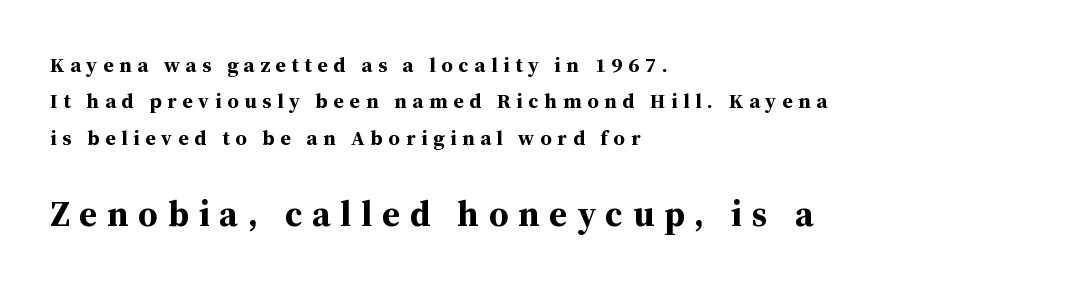
Characters follow at a spacing far wider than the type designer built in. You could not count columns in this text — the font is proportionally spaced. Reading top to bottom, the characters get bigger at the block break. Each glyph is drawn with heavy, bold strokes.
